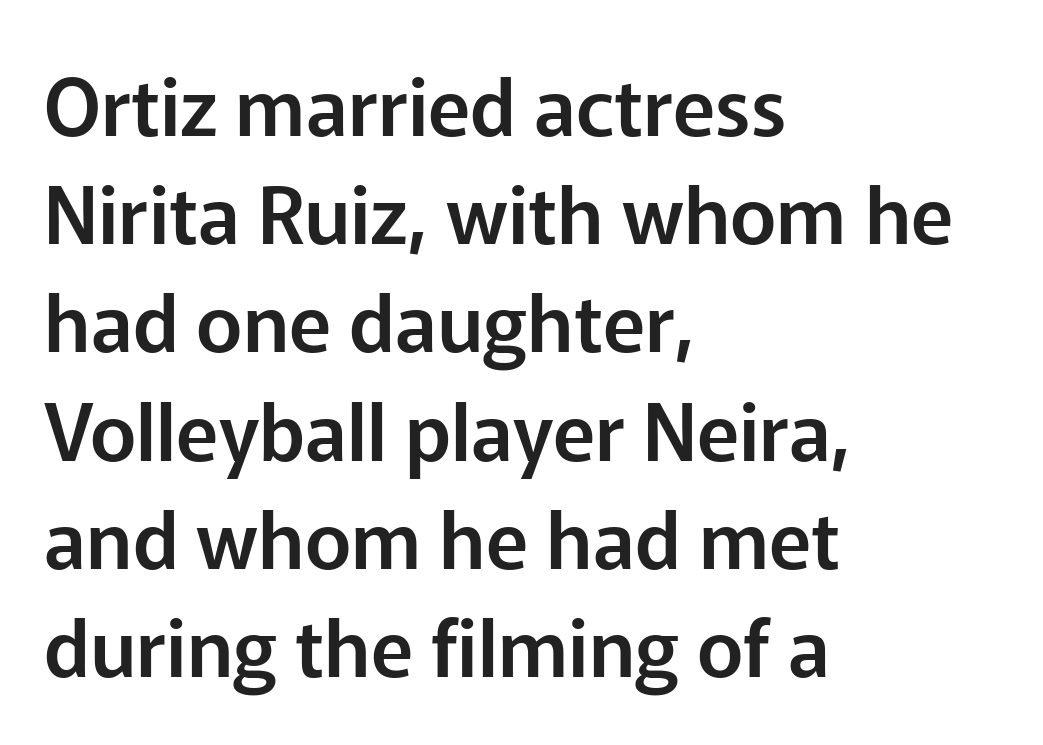
The face used here is proportionally spaced, like ordinary book or web type. Tall strokes in this sample are plumb rather than angled. Leftover space on each line is placed entirely after the last word. Successive baselines arrive at the customary interval. Serif or sans? Sans — the stroke terminals are bare.
